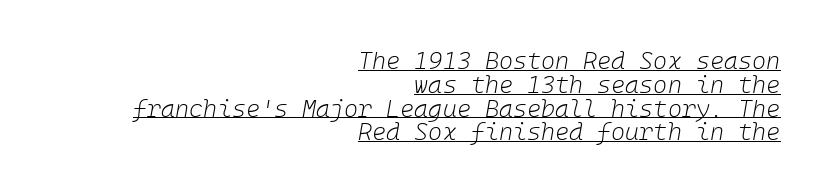
The image shows 24 px text type, italic (leaning right); set right-aligned, tight line spacing (0.99x), normal letter spacing, underlined.
